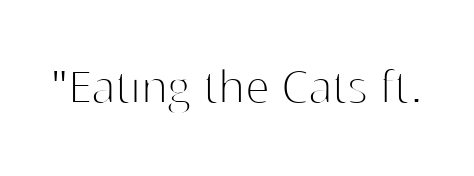
Q: Is the text bold? A: No.
Q: Is the text italic (slanted)? A: No, it is upright.
Q: Is the typeface a serif or a sans-serif typeface? A: Sans-serif.
Q: Is the text underlined? A: No.
Q: Is the spacing between letters normal or unusually wide? A: Normal.
Q: Width (condensed, normal, or wide)? A: Normal.
Q: Stroke contrast? A: High.
Q: x-height? A: Medium.
Q: Monospaced? A: No.
